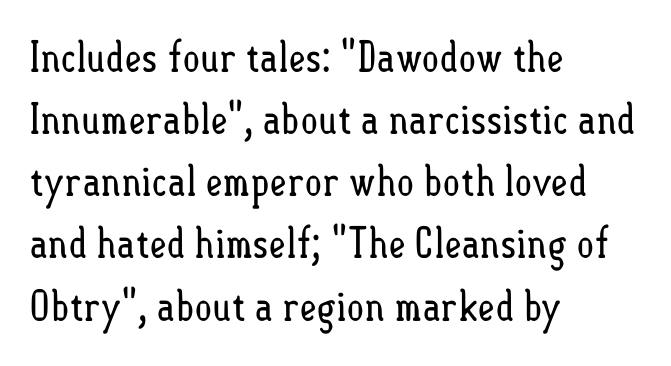
The image shows 42 px regular-weight, condensed type, upright; set left-aligned, normal line spacing (1.48x), normal letter spacing, not underlined; low stroke contrast and a small x-height.
